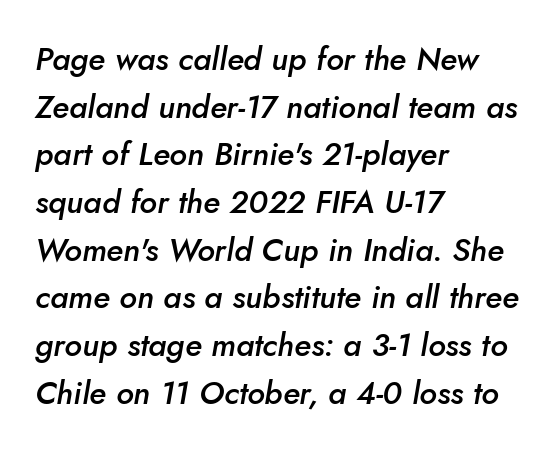
The passage shown is semibold, sitting just below true bold. This rendering features lettering with no underline. Italic? Definitely — the glyphs are oblique. One glance says typical: line gaps are just what's usual. Where is the straight margin? On the left. Here the designer chose a conventional face with non-uniform glyph widths.
